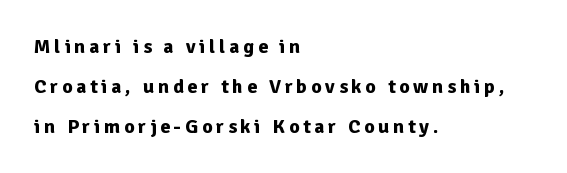
{"italic": "no", "bold": "yes", "underline": "no", "align": "left", "line_spacing": "loose", "line_spacing_ratio": 2.0, "glyph_px": 20}
